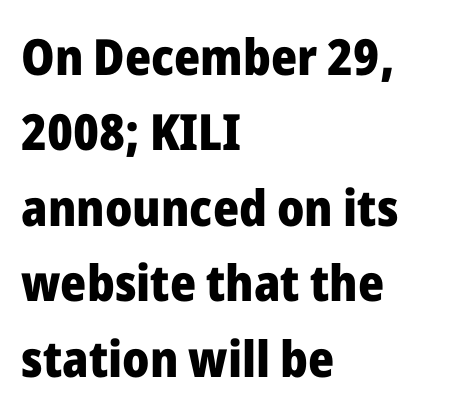
The image shows 50 px heavy sans-serif type, upright; set left-aligned, normal line spacing (1.51x), normal letter spacing, not underlined; low stroke contrast and a medium x-height.
